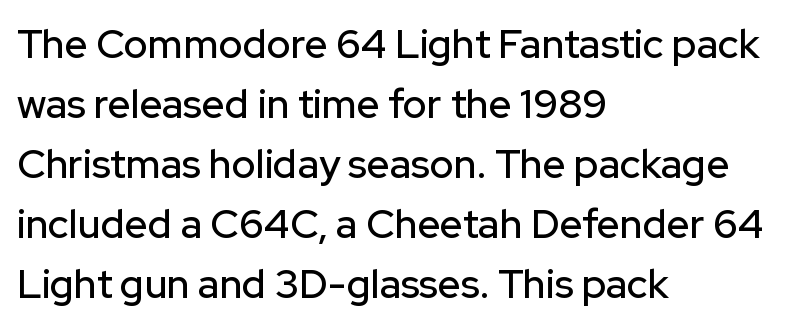
{"serif": "no", "italic": "no", "width": "normal", "stroke_contrast": "low", "x_height": "medium", "monospaced": "no", "underline": "no", "align": "left", "line_spacing": "normal", "line_spacing_ratio": 1.5, "letter_spacing": "normal", "letter_spacing_em": 0.0, "glyph_px": 40}
